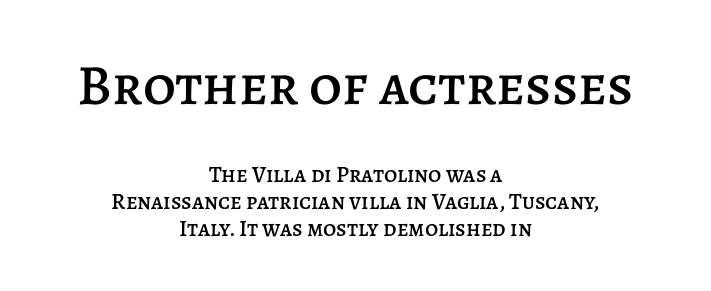
Default kerning and tracking; the words read as compact shapes. This rendering features lettering with no underline. Varying glyph widths throughout — classic text-font behaviour. The type sits square on the baseline with zero lean. The emphasis by scale lands on block number one, above.
